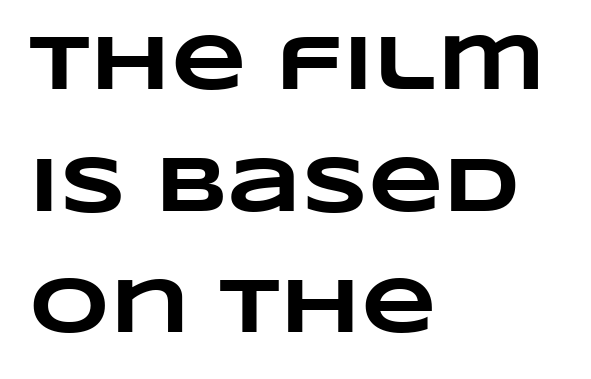
Compared with a centered layout, this one pins lines to the left instead. Thick stems and heavy bowls — unmistakably bold. The gaps between neighbouring characters are ordinary and unremarkable. Looks like regular typesetting: each glyph gets only the width it needs. Descender tails drop into unmarked territory.
